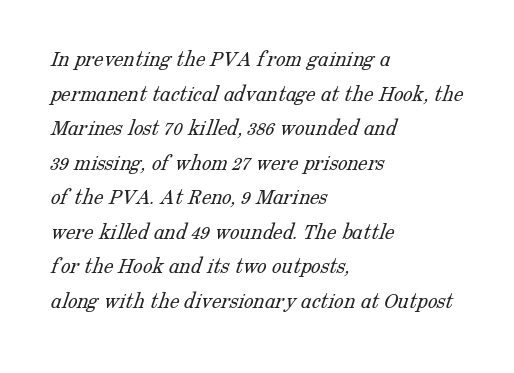
The image shows 24 px text type; set left-aligned, normal line spacing (1.44x), normal letter spacing, not underlined.
